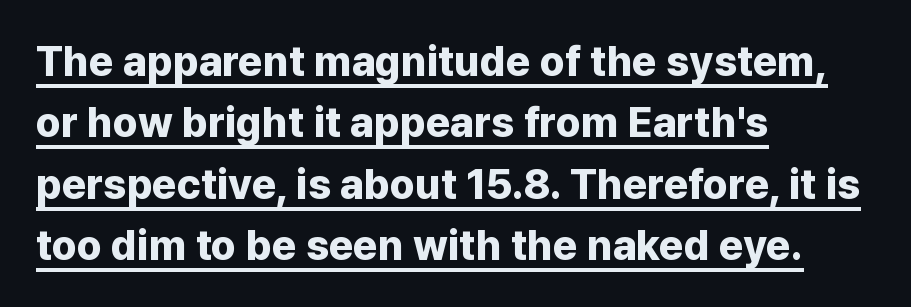
{"serif": "no", "italic": "no", "bold": "yes", "weight": "bold", "width": "normal", "stroke_contrast": "low", "x_height": "medium", "monospaced": "no", "underline": "yes", "align": "left", "line_spacing": "normal", "line_spacing_ratio": 1.46, "letter_spacing": "normal", "letter_spacing_em": 0.0, "glyph_px": 42}
